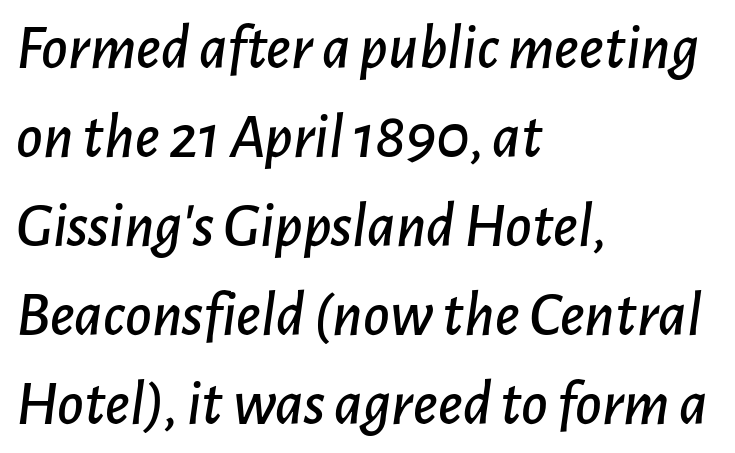
{"italic": "yes", "lean": "right", "slant_degrees": 7, "width": "normal", "stroke_contrast": "low", "x_height": "medium", "monospaced": "no", "underline": "no", "align": "left", "line_spacing": "normal", "line_spacing_ratio": 1.39, "letter_spacing": "normal", "letter_spacing_em": 0.0, "glyph_px": 64}
